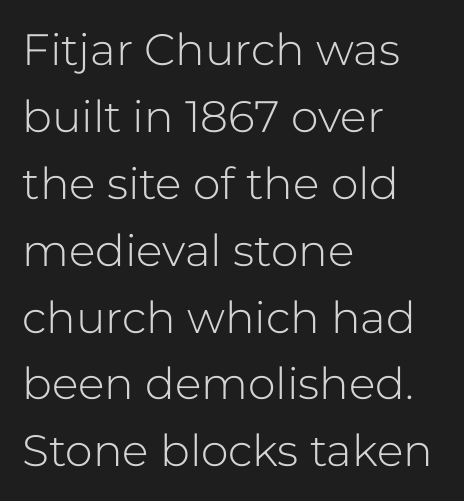
Q: Is the text bold? A: No.
Q: Is the text italic (slanted)? A: No, it is upright.
Q: Is the typeface a serif or a sans-serif typeface? A: Sans-serif.
Q: Is the text underlined? A: No.
Q: How is the paragraph aligned? A: Left-aligned.
Q: Is the spacing between letters normal or unusually wide? A: Normal.
Q: Is the spacing between lines tight, normal or loose? A: Normal.
Q: Width (condensed, normal, or wide)? A: Normal.
Q: Stroke contrast? A: Low.
Q: x-height? A: Medium.
Q: Monospaced? A: No.
